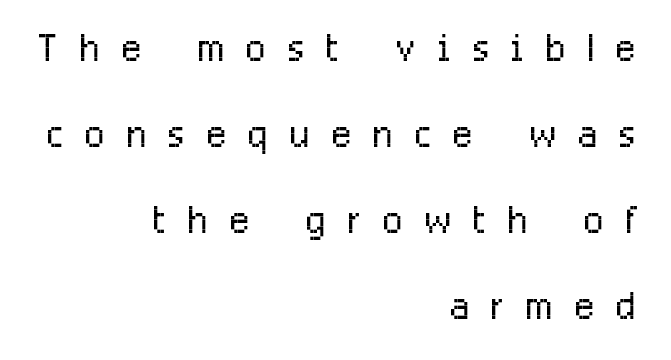
The setting favours the right margin, as signatures and pull-quotes sometimes do. The text was rendered using a sans face with plain stroke endings. The letters stand straight up with perfectly vertical stems. A typesetter would call this heavily tracked-out type. The passage shown is not underscored anywhere.
